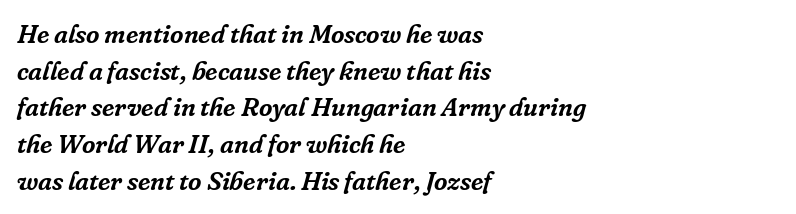
The passage shown is not underscored anywhere. The horizontal fit of the characters is conventional and even. This block has exactly the height ordinary leading produces. When letters slant like this, we call the style italic.
